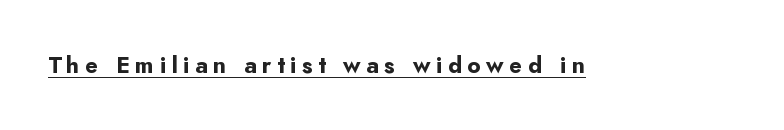
The image shows 23 px bold type, upright; set unusually wide letter spacing (+0.24 em), underlined.
